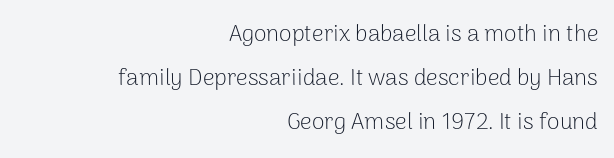
How are the letters spaced? Ordinarily, with no added tracking. Every character sits straight up, as roman type does. Successive baselines arrive slowly, with a big drop between each. Check under the words: just untouched page. Unbolded letterforms with no extra heft. This rendering uses right alignment, leaving the left contour irregular.
